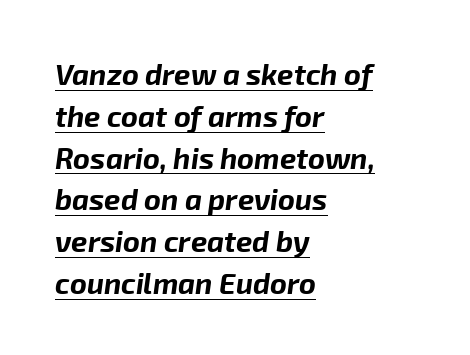
Q: Is the text bold? A: Yes.
Q: Is the text italic (slanted)? A: Yes, it leans right by about 8 degrees.
Q: Is the text underlined? A: Yes.
Q: How is the paragraph aligned? A: Left-aligned.
Q: Is the spacing between letters normal or unusually wide? A: Normal.
Q: Is the spacing between lines tight, normal or loose? A: Normal.
Q: Width (condensed, normal, or wide)? A: Normal.
Q: Stroke contrast? A: Low.
Q: x-height? A: Medium.
Q: Monospaced? A: No.
